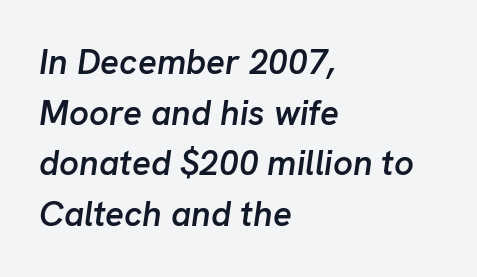
These lines are rendered in a variable-pitch font. Caption: multi-line text, flush left, ragged right. Descender tails drop into unmarked territory. The text carries the slant typical of an italic or oblique font. Line spacing here is normal.
